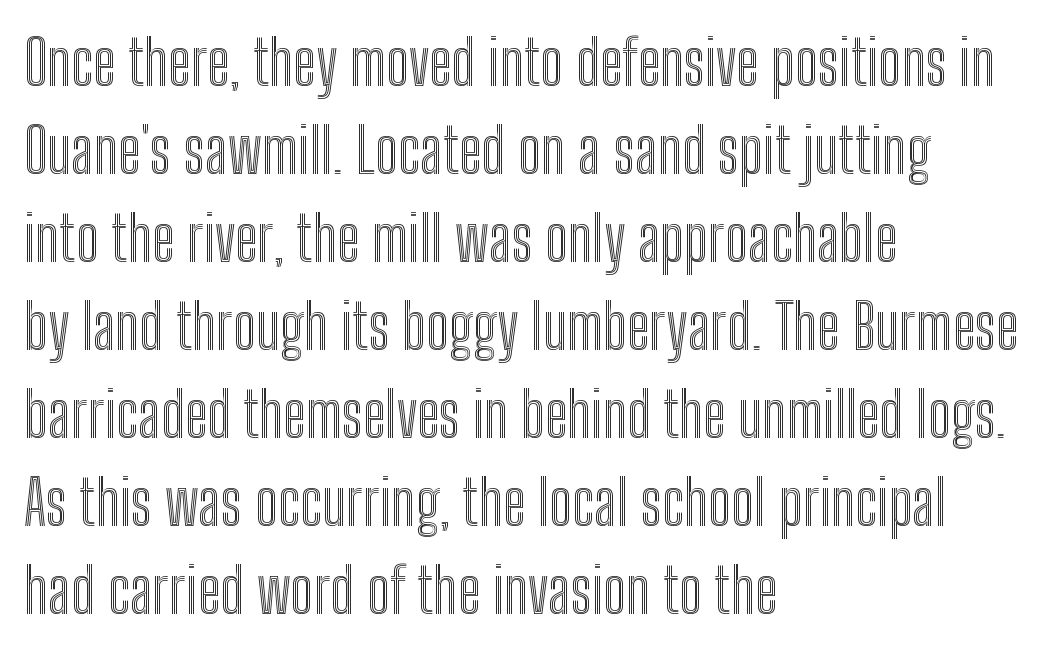
Q: Is the text italic (slanted)? A: No, it is upright.
Q: Is the text underlined? A: No.
Q: How is the paragraph aligned? A: Left-aligned.
Q: Is the spacing between letters normal or unusually wide? A: Normal.
Q: Is the spacing between lines tight, normal or loose? A: Normal.
Q: Width (condensed, normal, or wide)? A: Condensed.
Q: x-height? A: Medium.
Q: Monospaced? A: No.
